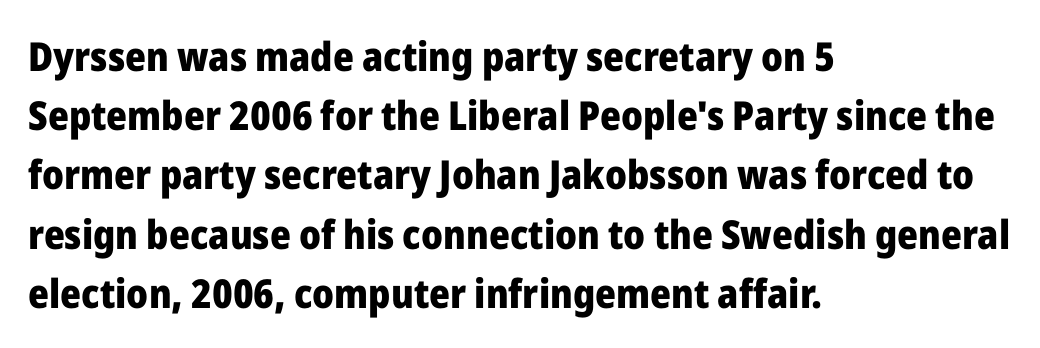
{"serif": "no", "italic": "no", "bold": "yes", "weight": "heavy", "width": "normal", "stroke_contrast": "low", "x_height": "medium", "monospaced": "no", "underline": "no", "align": "left", "line_spacing": "normal", "line_spacing_ratio": 1.48, "letter_spacing": "normal", "letter_spacing_em": 0.0, "glyph_px": 40}
